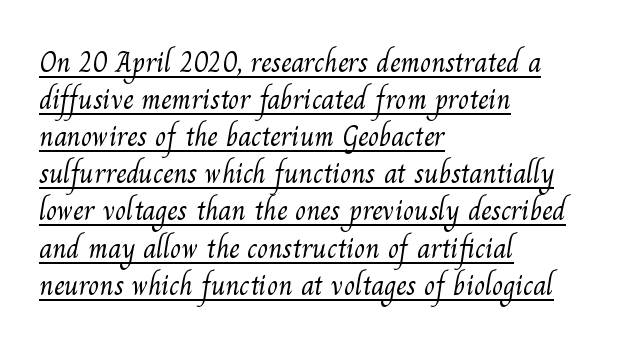
The image shows 29 px light serif type; set left-aligned, normal line spacing (1.28x), normal letter spacing, underlined; medium stroke contrast and a small x-height.
